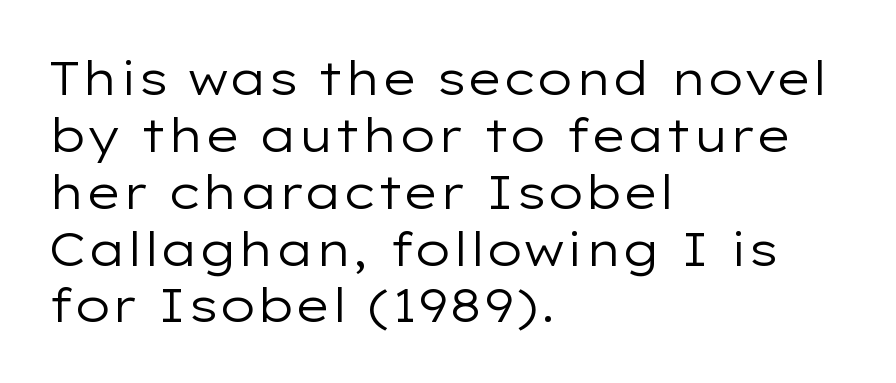
{"serif": "no", "italic": "no", "bold": "no", "weight": "regular", "width": "wide", "stroke_contrast": "low", "x_height": "medium", "monospaced": "no", "underline": "no", "align": "left", "line_spacing_ratio": 1.21, "letter_spacing": "normal", "letter_spacing_em": 0.0, "glyph_px": 47}
